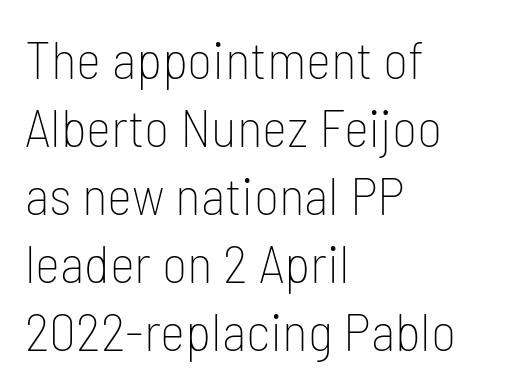
Q: Is the text bold? A: No.
Q: Is the text italic (slanted)? A: No, it is upright.
Q: Is the typeface a serif or a sans-serif typeface? A: Sans-serif.
Q: Is the text underlined? A: No.
Q: How is the paragraph aligned? A: Left-aligned.
Q: Is the spacing between letters normal or unusually wide? A: Normal.
Q: Is the spacing between lines tight, normal or loose? A: Normal.
Q: Width (condensed, normal, or wide)? A: Condensed.
Q: Stroke contrast? A: Low.
Q: x-height? A: Medium.
Q: Monospaced? A: No.
